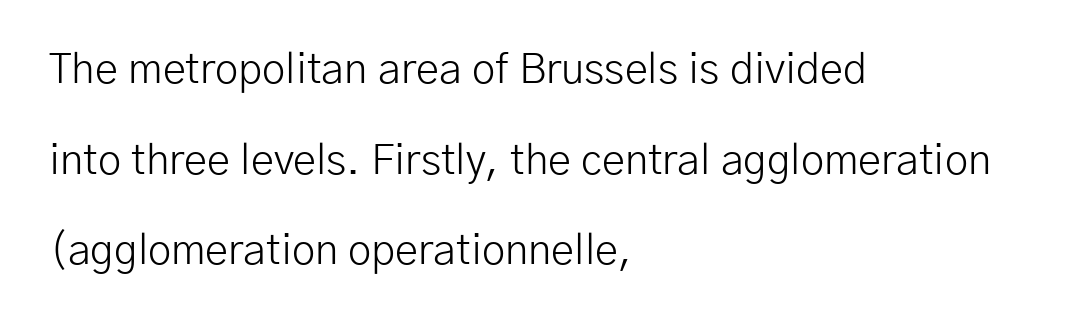
The face used here is proportionally spaced, like ordinary book or web type. Summary of vertical rhythm: relaxed, with wide interline spacing. Are there feet on the stems? There aren't — it's a sans. Ink coverage per letter is moderate at most. Is the letter spacing exaggerated? No — it looks like the ordinary default.
